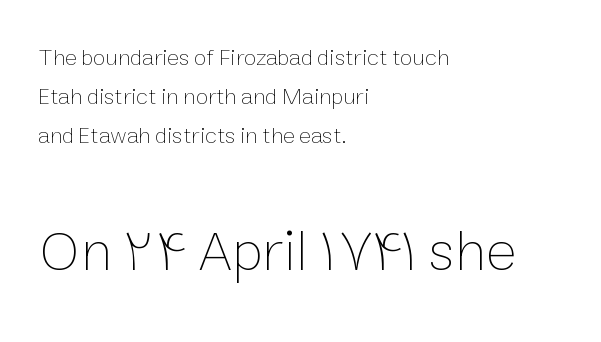
The image shows 58 px thin type, upright; set left-aligned, normal line spacing (1.7x), normal letter spacing, not underlined; the second (bottom) block is 2.52x larger; low stroke contrast and a medium x-height.
